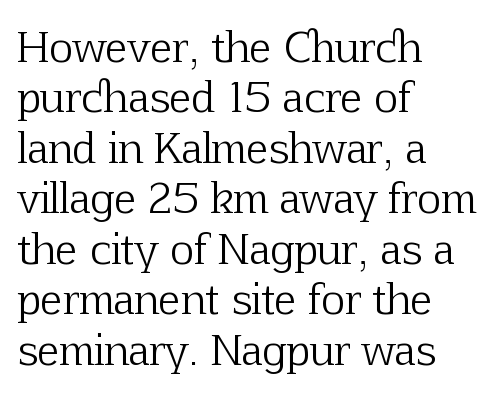
Q: Is the text bold? A: No.
Q: Is the text italic (slanted)? A: No, it is upright.
Q: Is the typeface a serif or a sans-serif typeface? A: Serif.
Q: Is the text underlined? A: No.
Q: How is the paragraph aligned? A: Left-aligned.
Q: Is the spacing between letters normal or unusually wide? A: Normal.
Q: Width (condensed, normal, or wide)? A: Normal.
Q: Stroke contrast? A: Low.
Q: x-height? A: Medium.
Q: Monospaced? A: No.
